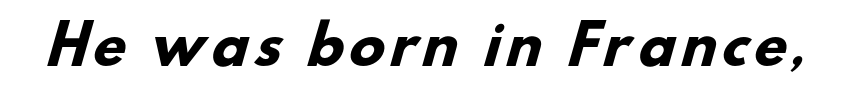
{"serif": "no", "bold": "yes", "weight": "heavy", "width": "normal", "stroke_contrast": "low", "x_height": "small", "monospaced": "no", "underline": "no", "glyph_px": 53}
